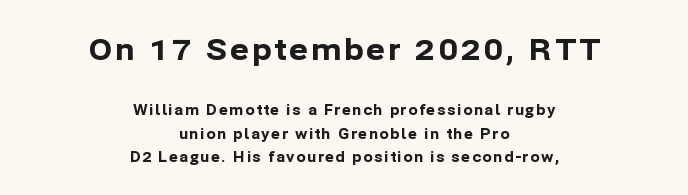
The image shows 29 px bold sans-serif type, upright; set centered, normal line spacing (1.66x), not underlined; the first (top) block is 2.07x larger; low stroke contrast and a medium x-height.
